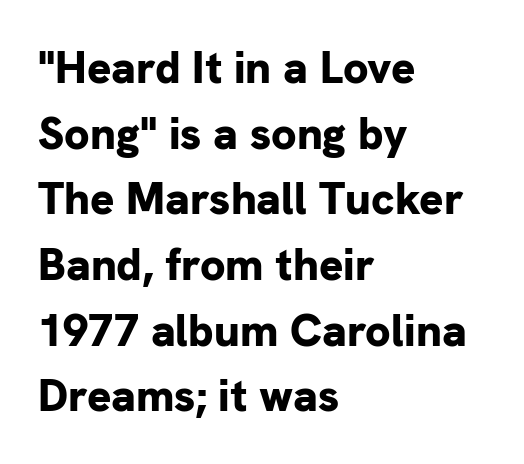
Spacing verdict: proportional, widths tailored to each character. Compared with a centered layout, this one pins lines to the left instead. Style check: upright. The rendering uses a bold face; every stroke is thick and dark.
